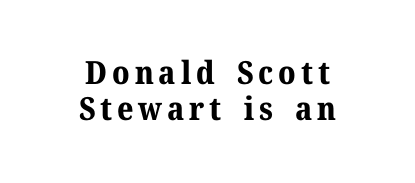
The image shows 32 px bold serif type, upright; set centered, tight line spacing (1.13x), not underlined; medium stroke contrast and a medium x-height.
